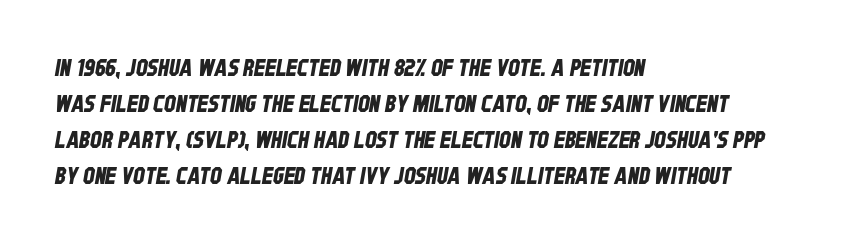
The lines sit at an ordinary, default distance from one another. The space beneath each line is pristine and unruled. These lines are set flush left with a ragged right edge. Does extra space separate the letters? No, they use regular spacing.
